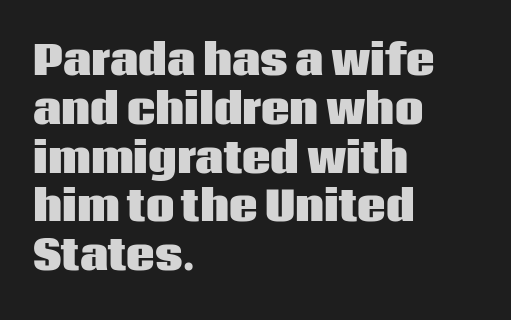
The image shows 40 px heavy sans-serif type, upright; set left-aligned, line spacing 1.22x, normal letter spacing, not underlined; low stroke contrast and a large x-height.
